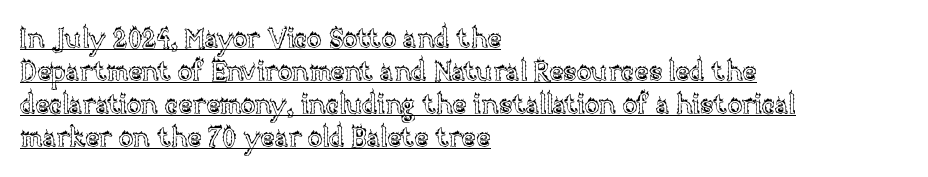
The image shows 27 px text type, upright; set left-aligned, line spacing 1.22x, normal letter spacing, underlined.
